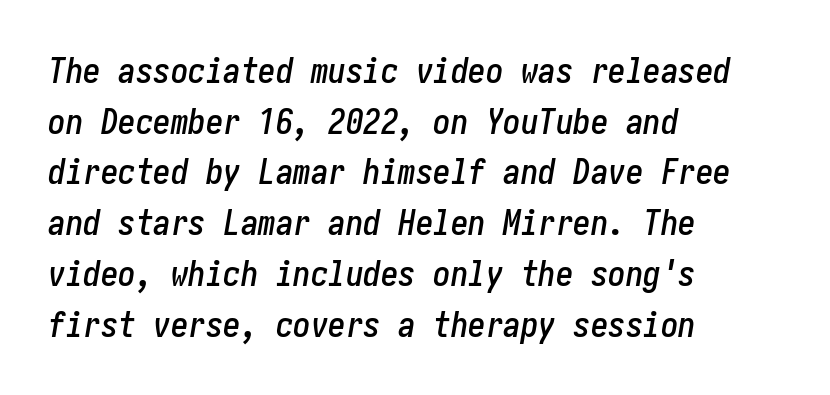
{"italic": "yes", "lean": "right", "slant_degrees": 10, "width": "condensed", "stroke_contrast": "low", "x_height": "medium", "underline": "no", "align": "left", "line_spacing": "normal", "line_spacing_ratio": 1.45, "letter_spacing": "normal", "letter_spacing_em": 0.0, "glyph_px": 35}
